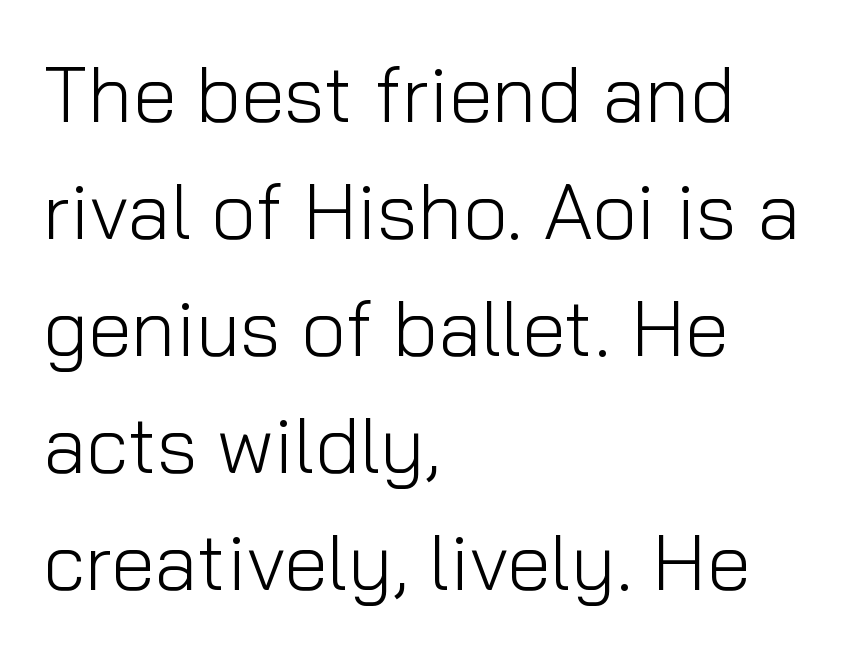
The image shows 79 px light sans-serif type, upright; set left-aligned, normal line spacing (1.48x), normal letter spacing, not underlined; low stroke contrast and a medium x-height.
